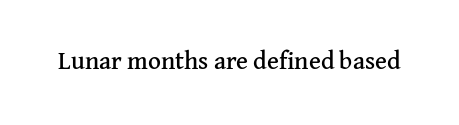
{"italic": "no", "underline": "no", "letter_spacing": "normal", "letter_spacing_em": 0.0, "glyph_px": 25}
